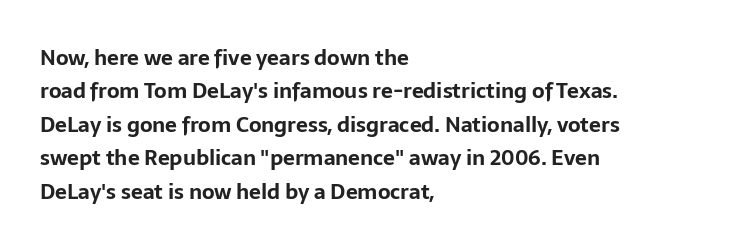
Q: Is the text bold? A: Yes.
Q: Is the text italic (slanted)? A: No, it is upright.
Q: Is the text underlined? A: No.
Q: How is the paragraph aligned? A: Left-aligned.
Q: Is the spacing between letters normal or unusually wide? A: Normal.
Q: Is the spacing between lines tight, normal or loose? A: Normal.
